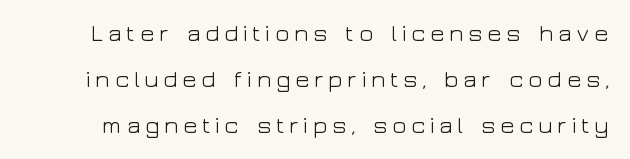
{"italic": "no", "bold": "no", "underline": "no", "line_spacing": "loose", "line_spacing_ratio": 1.91, "glyph_px": 24}
